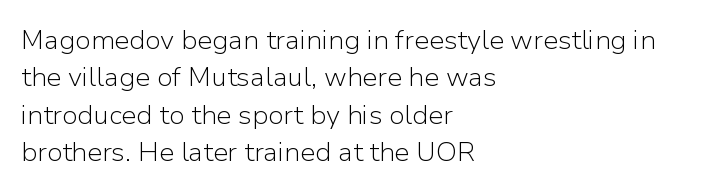
Interline gaps are of average width in this sample. Inter-character spacing is left at the font's built-in metrics. If you drew a line through each stem, it would be perfectly vertical. Words float on clear page, feet unadorned. Each line starts at the same left margin while the right side varies.
